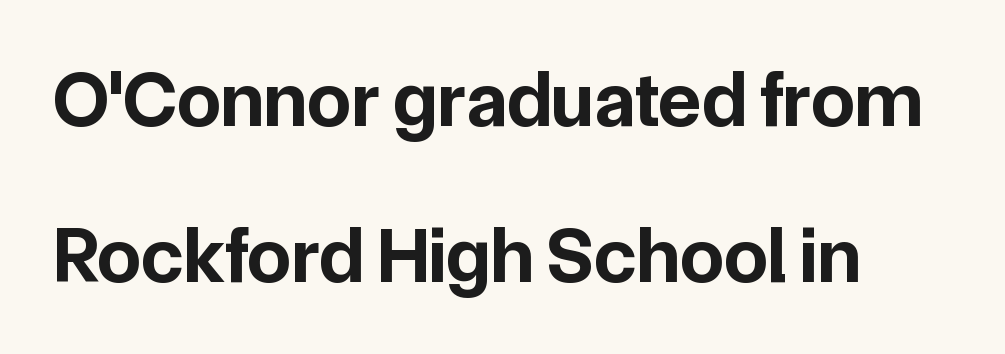
The image shows 79 px bold sans-serif type, upright; set left-aligned, loose line spacing (1.97x), normal letter spacing, not underlined; low stroke contrast and a medium x-height.
